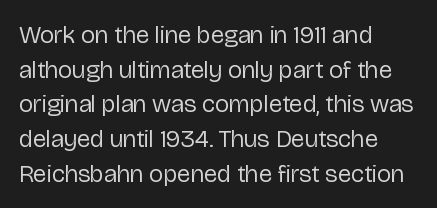
{"italic": "no", "bold": "no", "underline": "no", "align": "left", "line_spacing": "normal", "line_spacing_ratio": 1.39, "letter_spacing": "normal", "letter_spacing_em": 0.0, "glyph_px": 25}
